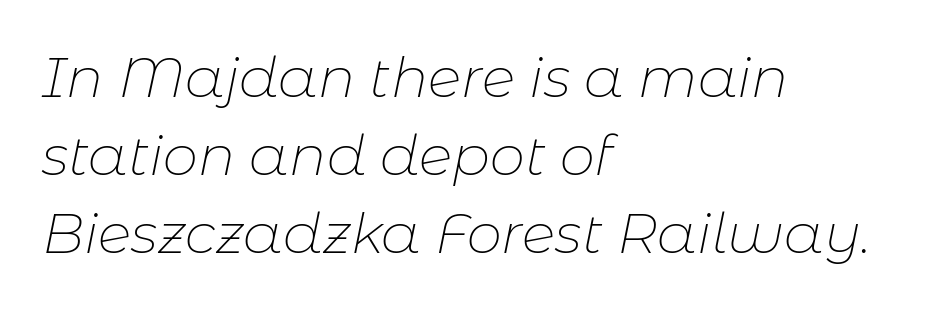
Observe the lean: these are italic letterforms. This rendering uses left alignment, leaving the right contour irregular. Default kerning and tracking; the words read as compact shapes. Heft: none added — not bold. The specimen omits any rule beneath the text block's lines.
